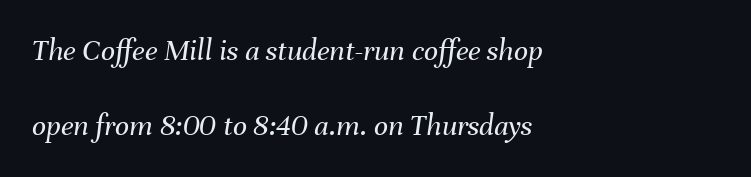
{"italic": "yes", "lean": "right", "slant_degrees": 8, "bold": "no", "weight": "regular", "width": "normal", "stroke_contrast": "medium", "x_height": "medium", "monospaced": "no", "underline": "no", "align": "left", "line_spacing": "loose", "line_spacing_ratio": 2.42, "letter_spacing": "normal", "letter_spacing_em": 0.0, "glyph_px": 31}
